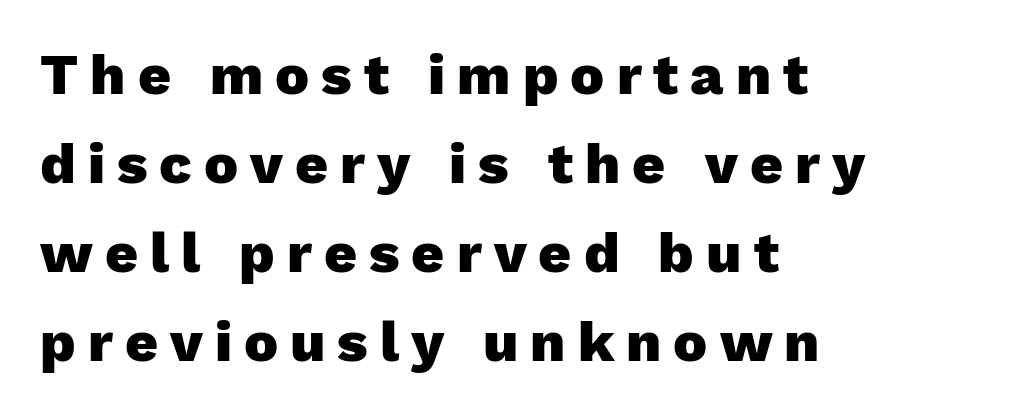
Q: Is the text bold? A: Yes.
Q: Is the text italic (slanted)? A: No, it is upright.
Q: Is the typeface a serif or a sans-serif typeface? A: Sans-serif.
Q: Is the text underlined? A: No.
Q: How is the paragraph aligned? A: Left-aligned.
Q: Is the spacing between letters normal or unusually wide? A: Unusually wide.
Q: Is the spacing between lines tight, normal or loose? A: Normal.
Q: Width (condensed, normal, or wide)? A: Normal.
Q: Stroke contrast? A: Low.
Q: x-height? A: Medium.
Q: Monospaced? A: No.
